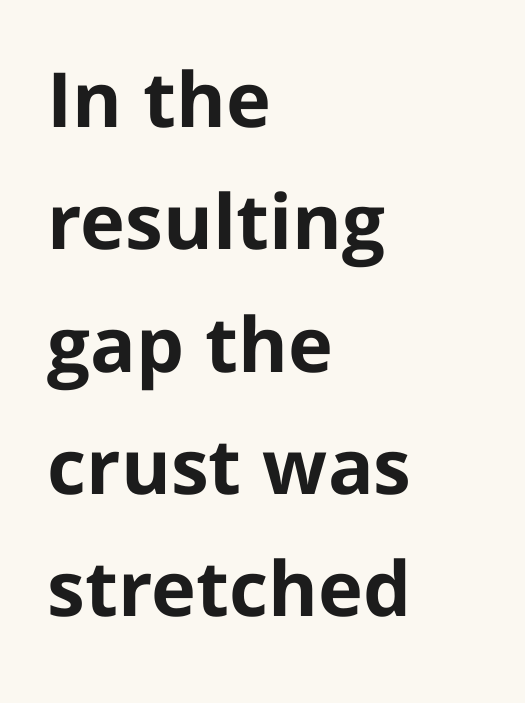
Here the glyphs are tracked normally, forming tight word shapes. Each glyph is drawn with heavy, bold strokes. Do the characters align in a grid? No, the font is proportional. Posture: vertical. The ragged edge is on the right, which tells us the setting is flush left. Decoration check: the copy has no underline.
